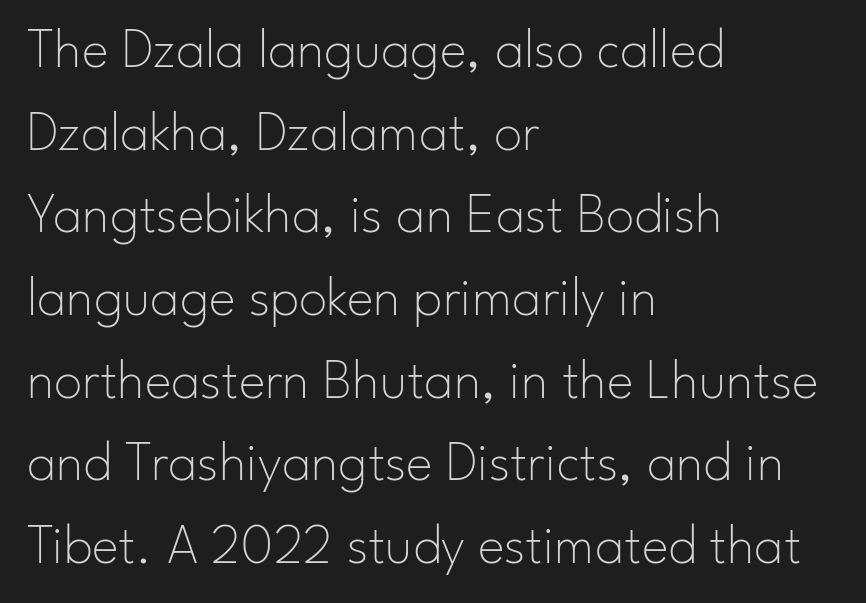
The image shows 57 px thin sans-serif type, upright; set left-aligned, normal line spacing (1.45x), normal letter spacing, not underlined; low stroke contrast and a small x-height.
